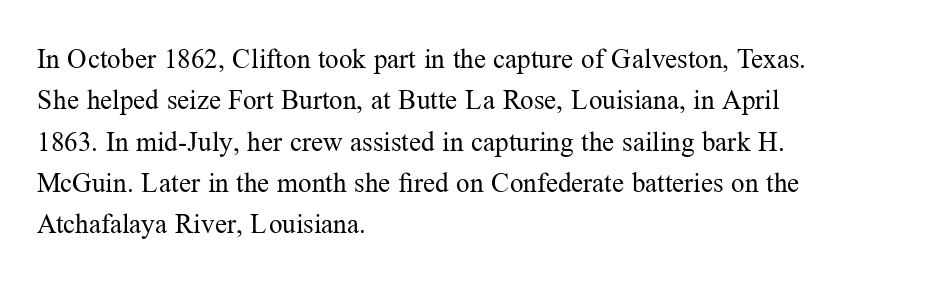
Q: Is the text bold? A: No.
Q: Is the text italic (slanted)? A: No, it is upright.
Q: Is the text underlined? A: No.
Q: How is the paragraph aligned? A: Left-aligned.
Q: Is the spacing between letters normal or unusually wide? A: Normal.
Q: Is the spacing between lines tight, normal or loose? A: Normal.
